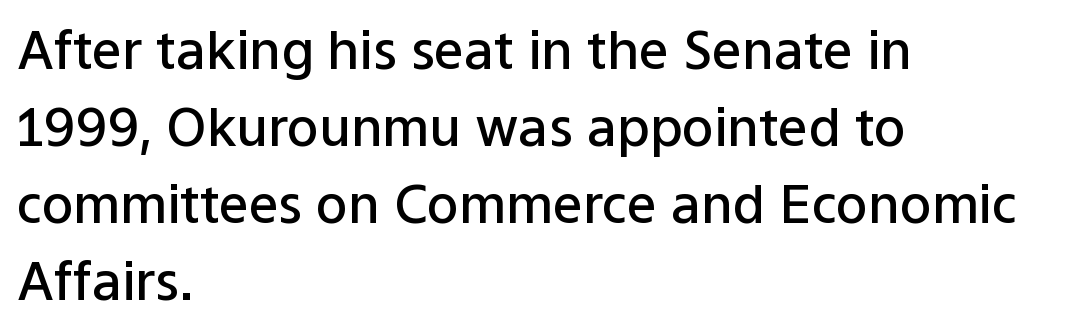
Letterform terminals end flat and unadorned throughout the passage. Observe the ordinary spacing: letters are neighbours, not strangers. Stroke thickness is moderately raised; the sample reads as semibold. The rendering uses a moderate line-height, typical for paragraphs. This sample uses an upright cut, with every glyph sitting square on the baseline. The area under the type is left untouched.
